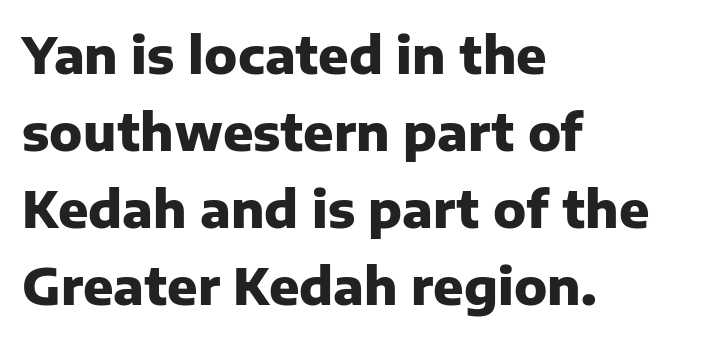
Honestly, the letter spacing is just normal — you wouldn't notice it. The characters look thick and weighty, a clear bold. Note the varied advance widths — an 'i' is clearly narrower than an 'm'. The lettering holds an erect, upright posture throughout.
